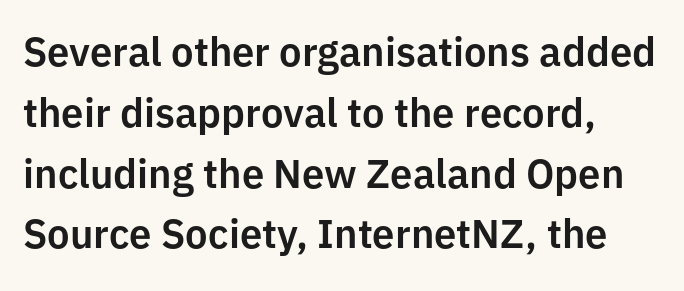
Q: Is the text italic (slanted)? A: No, it is upright.
Q: Is the typeface a serif or a sans-serif typeface? A: Sans-serif.
Q: Is the text underlined? A: No.
Q: How is the paragraph aligned? A: Left-aligned.
Q: Is the spacing between letters normal or unusually wide? A: Normal.
Q: Is the spacing between lines tight, normal or loose? A: Normal.
Q: Width (condensed, normal, or wide)? A: Normal.
Q: Stroke contrast? A: Low.
Q: x-height? A: Medium.
Q: Monospaced? A: No.
